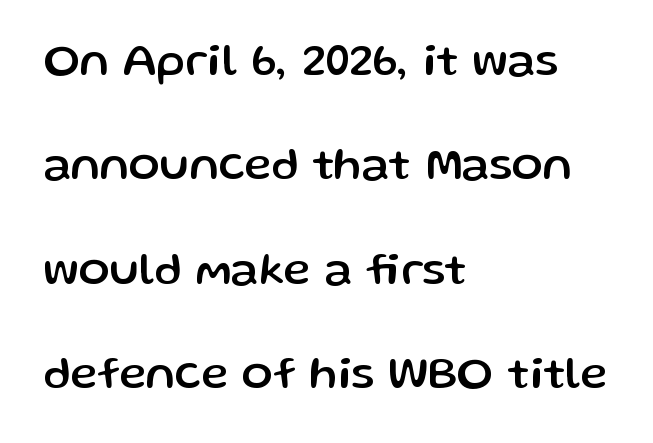
The zone under the glyphs is completely vacant. Short and long lines alike share a common starting point at left. Think of a printed novel: that variable character pitch is what you see here. No extra tracking has been applied to these lines. Is there any slant? The stems are plumb. These lines stand farther apart than default settings would place them.
